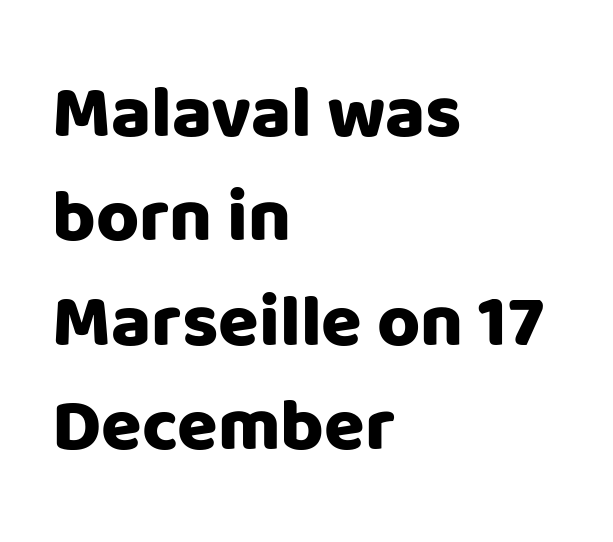
{"serif": "no", "italic": "no", "width": "normal", "stroke_contrast": "low", "x_height": "large", "monospaced": "no", "underline": "no", "align": "left", "line_spacing": "normal", "line_spacing_ratio": 1.41, "letter_spacing": "normal", "letter_spacing_em": 0.0, "glyph_px": 74}
